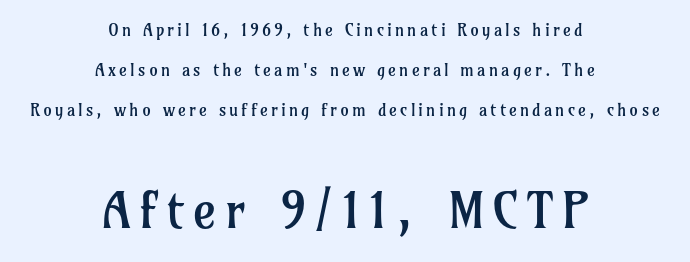
{"serif": "yes", "italic": "no", "bold": "no", "weight": "regular", "width": "normal", "stroke_contrast": "low", "x_height": "medium", "monospaced": "no", "underline": "no", "align": "center", "line_spacing": "loose", "line_spacing_ratio": 2.34, "larger_block": "second", "size_ratio": 2.94, "glyph_px": 50}
